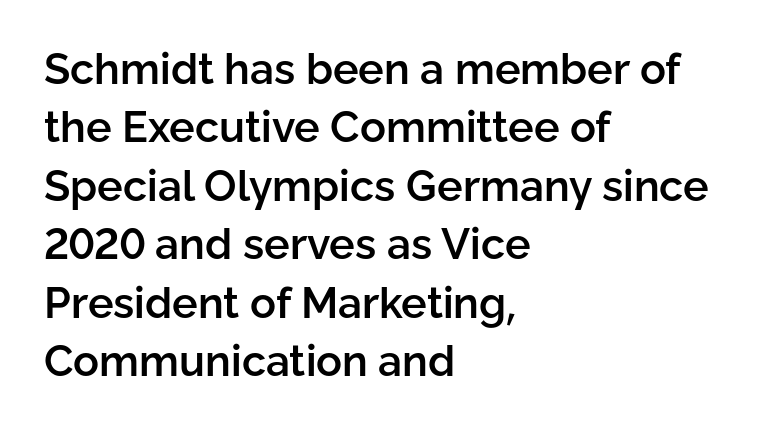
Q: Is the text bold? A: Semi-bold.
Q: Is the text italic (slanted)? A: No, it is upright.
Q: Is the typeface a serif or a sans-serif typeface? A: Sans-serif.
Q: Is the text underlined? A: No.
Q: How is the paragraph aligned? A: Left-aligned.
Q: Is the spacing between letters normal or unusually wide? A: Normal.
Q: Is the spacing between lines tight, normal or loose? A: Normal.
Q: Width (condensed, normal, or wide)? A: Normal.
Q: Stroke contrast? A: Low.
Q: x-height? A: Medium.
Q: Monospaced? A: No.
